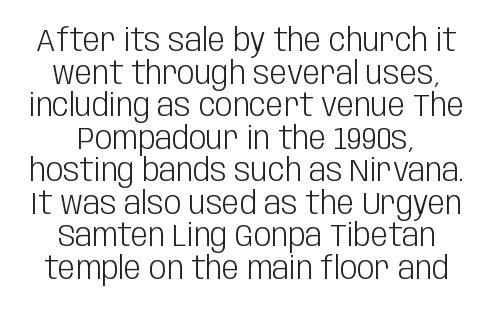
The image shows 31 px light, condensed sans-serif type, upright; set tight line spacing (1.05x), normal letter spacing, not underlined; low stroke contrast and a large x-height.
